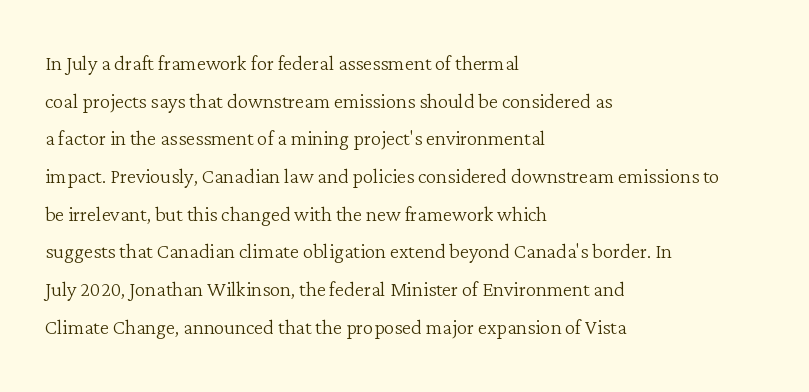
Q: Is the text bold? A: No.
Q: Is the text italic (slanted)? A: No, it is upright.
Q: Is the text underlined? A: No.
Q: How is the paragraph aligned? A: Left-aligned.
Q: Is the spacing between letters normal or unusually wide? A: Normal.
Q: Is the spacing between lines tight, normal or loose? A: Normal.
